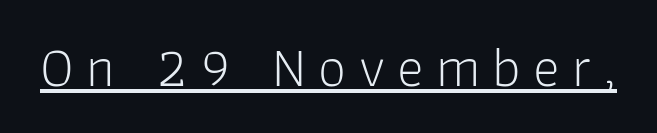
{"serif": "no", "italic": "no", "bold": "no", "weight": "light", "width": "normal", "stroke_contrast": "low", "x_height": "medium", "monospaced": "no", "underline": "yes", "letter_spacing": "wide", "letter_spacing_em": 0.22, "glyph_px": 56}
